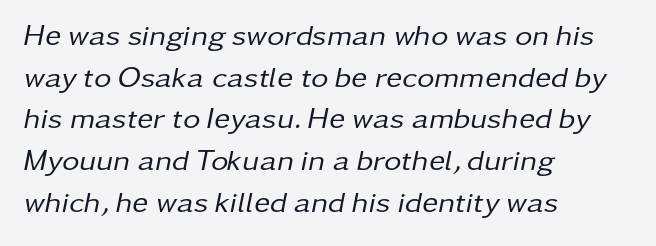
The image shows 30 px regular-weight type, italic (leaning right); set left-aligned, normal line spacing (1.39x), normal letter spacing, not underlined; low stroke contrast and a medium x-height.
